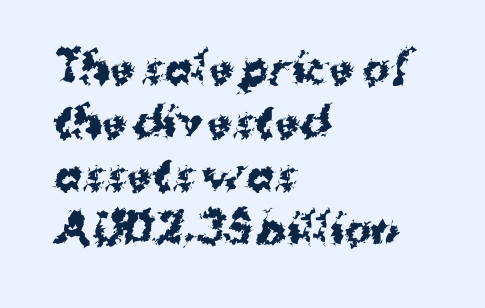
The image shows 41 px bold sans-serif type; set left-aligned, normal line spacing (1.31x), normal letter spacing, not underlined; medium stroke contrast and a medium x-height.
